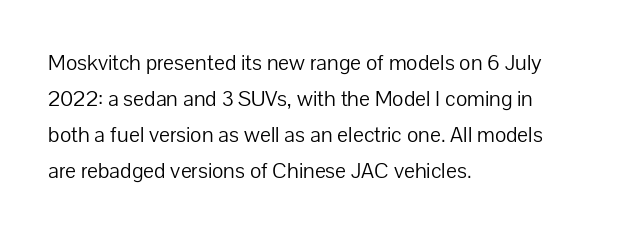
The foot of each line stays bare and open. It's the straight-up-and-down kind of type. The gaps between neighbouring characters are ordinary and unremarkable. A normal amount of white space separates one row of letters from the next. Typeset ragged right — the left edge is the straight one. Is the stroke heavy? The answer is a plain regular-or-lighter.
